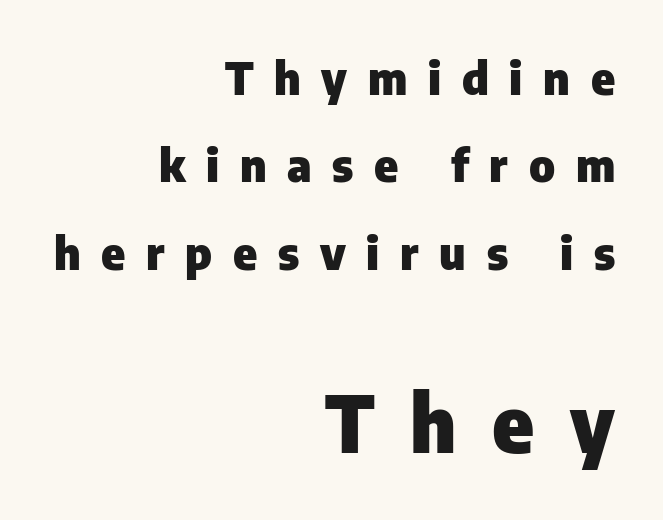
The image shows 78 px heavy sans-serif type, upright; set right-aligned, loose line spacing (1.94x), unusually wide letter spacing (+0.46 em), not underlined; the second (bottom) block is 1.73x larger; low stroke contrast and a medium x-height.
